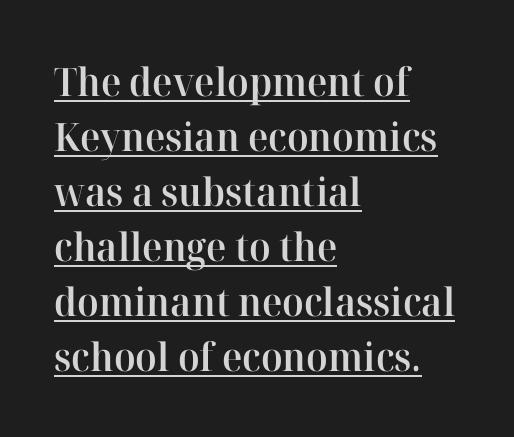
Q: Is the text bold? A: Semi-bold.
Q: Is the text italic (slanted)? A: No, it is upright.
Q: Is the typeface a serif or a sans-serif typeface? A: Serif.
Q: Is the text underlined? A: Yes.
Q: How is the paragraph aligned? A: Left-aligned.
Q: Is the spacing between letters normal or unusually wide? A: Normal.
Q: Is the spacing between lines tight, normal or loose? A: Normal.
Q: Width (condensed, normal, or wide)? A: Normal.
Q: Stroke contrast? A: High.
Q: x-height? A: Medium.
Q: Monospaced? A: No.
